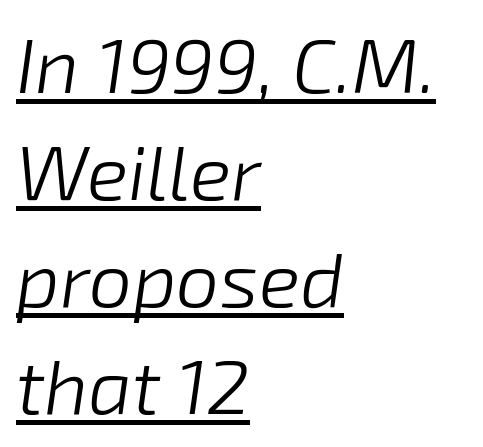
The font's italic variant was chosen for this text. Counters stay open thanks to moderate or lighter strokes. Whoever set this chose a conventional vertical rhythm. Line starts are locked; line ends wander.
